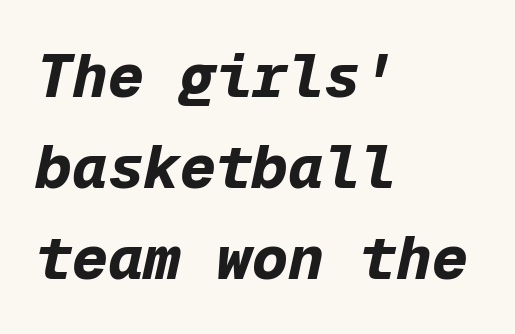
The image shows 60 px bold type, italic (leaning right), monospaced; set left-aligned, normal line spacing (1.52x), normal letter spacing, not underlined; low stroke contrast and a medium x-height.
